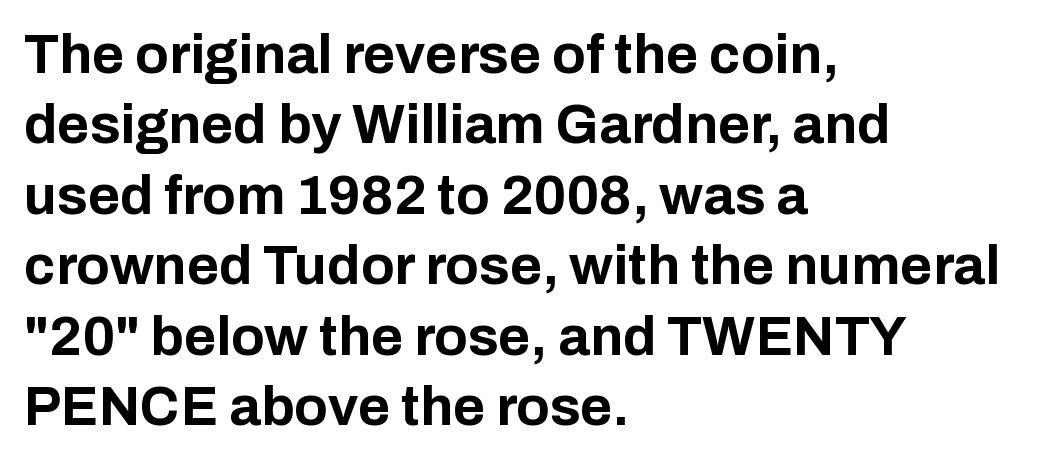
The image shows 55 px bold sans-serif type, upright; set left-aligned, normal line spacing (1.28x), normal letter spacing, not underlined; low stroke contrast and a medium x-height.
